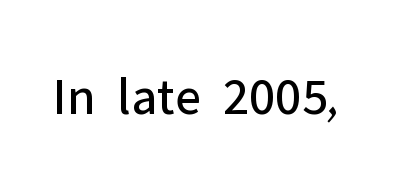
Q: Is the text bold? A: No.
Q: Is the text italic (slanted)? A: No, it is upright.
Q: Is the typeface a serif or a sans-serif typeface? A: Sans-serif.
Q: Is the text underlined? A: No.
Q: Is the spacing between letters normal or unusually wide? A: Normal.
Q: Width (condensed, normal, or wide)? A: Normal.
Q: Stroke contrast? A: Low.
Q: x-height? A: Medium.
Q: Monospaced? A: No.
